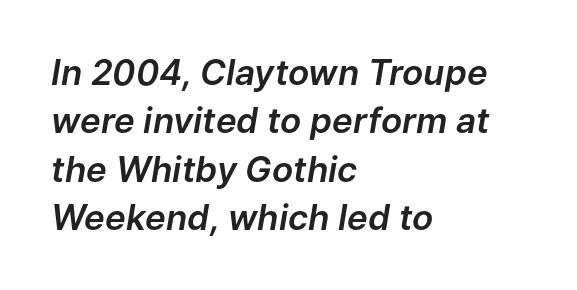
The image shows 35 px text type, italic (leaning right); set left-aligned, normal line spacing (1.38x), normal letter spacing, not underlined; low stroke contrast and a medium x-height.
